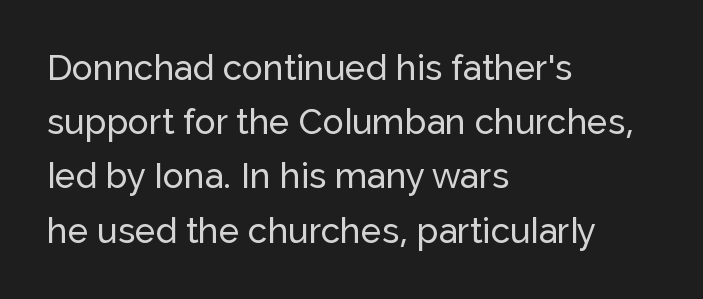
The image shows 35 px sans-serif type, upright; set left-aligned, normal line spacing (1.55x), normal letter spacing, not underlined; low stroke contrast and a medium x-height.
